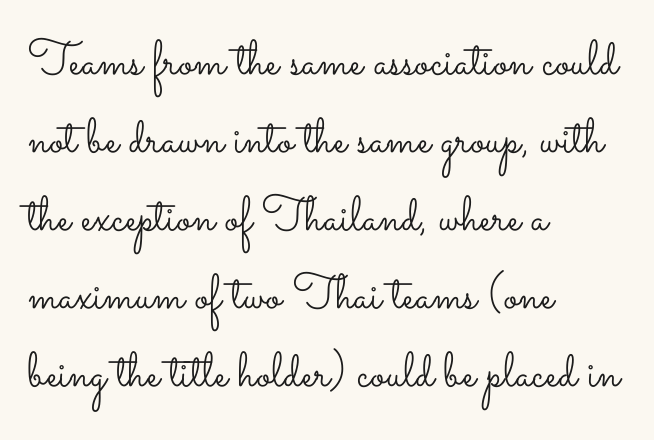
The image shows 49 px light, wide type; set left-aligned, normal line spacing (1.59x), normal letter spacing, not underlined; low stroke contrast and a small x-height.
